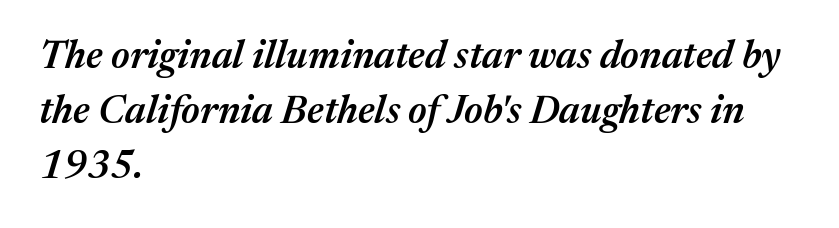
What stands out about the letter spacing? Nothing — it is the standard amount. Type without underlining. How heavy is the stroke? Medium-heavy — a semibold, shy of bold. Each new line begins a customary step beneath the previous one. Visually the block forms a straight wall on the left and a jagged coastline on the right. This sample has the flowing, uneven cadence of proportional lettering.
